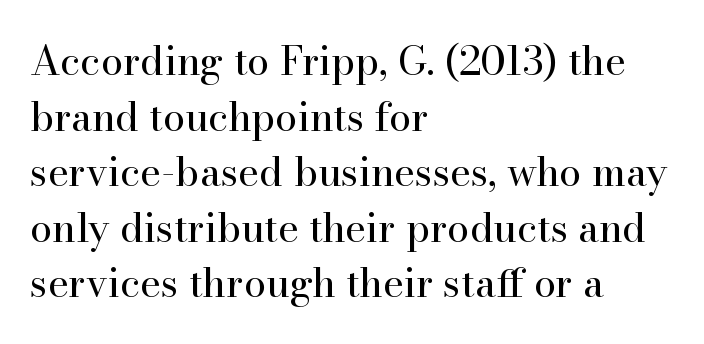
Do the characters align in a grid? No, the font is proportional. Small tapered or slab feet sit at the stroke ends, so this counts as serif. Short and long lines alike share a common starting point at left. Regarding leading, the lines here are spaced in the standard way.
